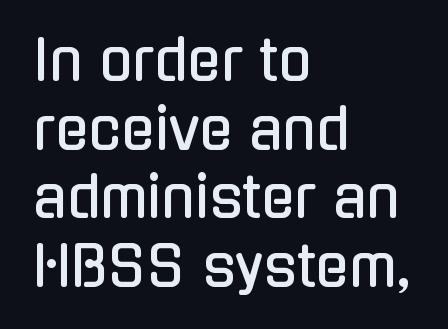
The image shows 55 px condensed sans-serif type, upright; set left-aligned, normal line spacing (1.25x), normal letter spacing, not underlined; low stroke contrast and a medium x-height.
